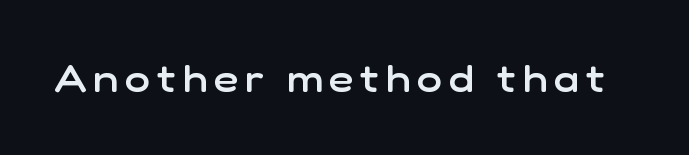
The image shows 38 px semibold sans-serif type, upright; set not underlined; low stroke contrast and a medium x-height.
